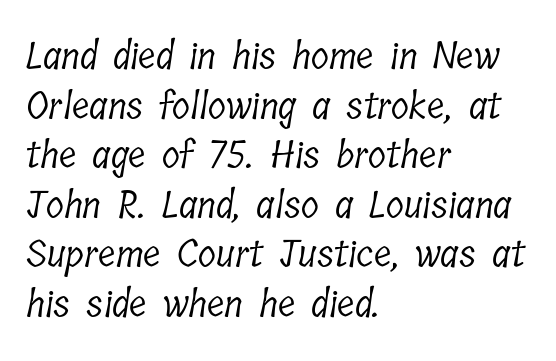
The letters carry serifs — small finishing strokes at the ends of their stems. The line-height multiplier appears to be the usual default. Just letters on the line, the space beneath them empty. All the whitespace from short lines collects on the right. These lines are rendered in a variable-pitch font.
